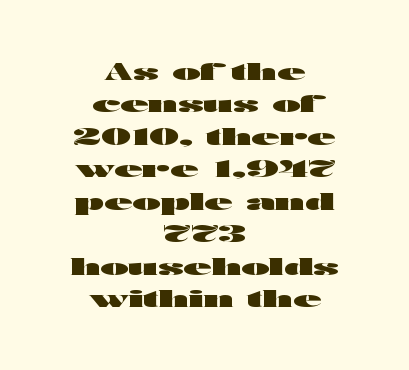
The image shows 23 px bold type, upright; set centered, normal line spacing (1.41x), normal letter spacing, not underlined.
